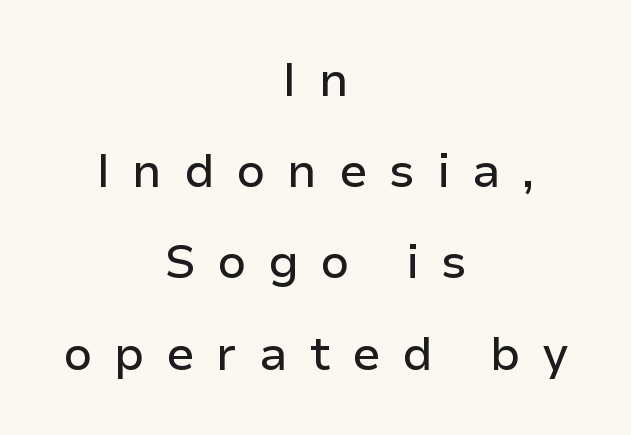
{"serif": "no", "italic": "no", "width": "normal", "stroke_contrast": "low", "x_height": "medium", "monospaced": "no", "underline": "no", "align": "center", "line_spacing": "loose", "line_spacing_ratio": 1.94, "letter_spacing": "wide", "letter_spacing_em": 0.46, "glyph_px": 47}
